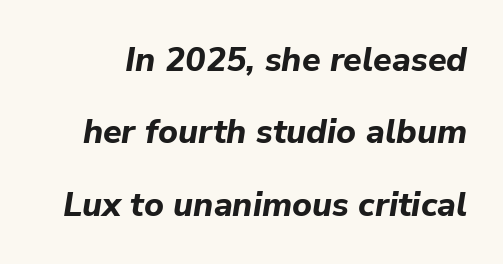
Q: Is the text bold? A: Yes.
Q: Is the text italic (slanted)? A: Yes, it leans right by about 9 degrees.
Q: Is the text underlined? A: No.
Q: Is the spacing between letters normal or unusually wide? A: Normal.
Q: Is the spacing between lines tight, normal or loose? A: Loose.
Q: Width (condensed, normal, or wide)? A: Normal.
Q: Stroke contrast? A: Low.
Q: x-height? A: Medium.
Q: Monospaced? A: No.
